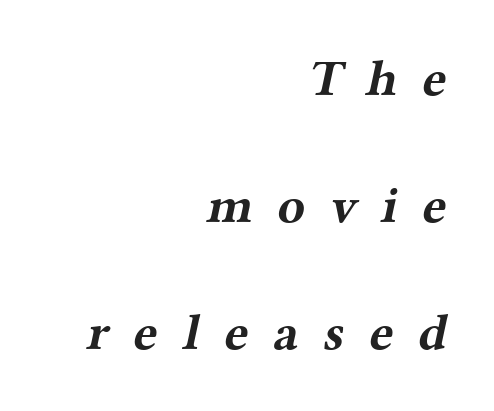
The gaps between neighbouring characters are conspicuously large. This block would shrink considerably if given ordinary leading; it's expanded now. Stroke thickness is high; the sample reads as a true bold. Clear beneath every line of the passage.
